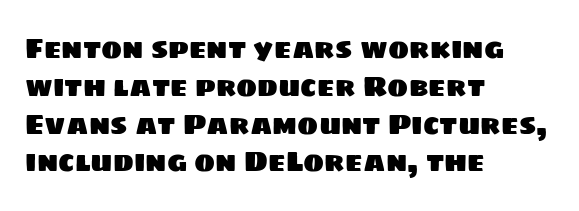
Q: Is the typeface a serif or a sans-serif typeface? A: Sans-serif.
Q: Is the text underlined? A: No.
Q: How is the paragraph aligned? A: Left-aligned.
Q: Is the spacing between letters normal or unusually wide? A: Normal.
Q: Is the spacing between lines tight, normal or loose? A: Normal.
Q: Width (condensed, normal, or wide)? A: Normal.
Q: Stroke contrast? A: Low.
Q: x-height? A: Large.
Q: Monospaced? A: No.
